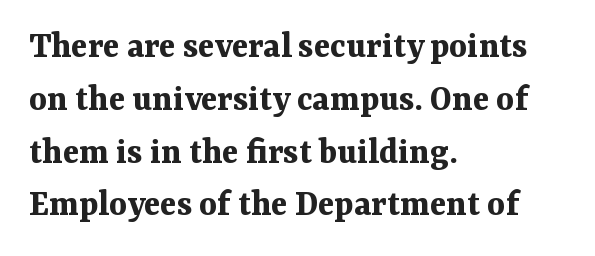
{"serif": "yes", "italic": "no", "bold": "yes", "weight": "bold", "width": "normal", "stroke_contrast": "medium", "x_height": "medium", "monospaced": "no", "underline": "no", "align": "left", "line_spacing": "normal", "line_spacing_ratio": 1.39, "letter_spacing": "normal", "letter_spacing_em": 0.0, "glyph_px": 38}
